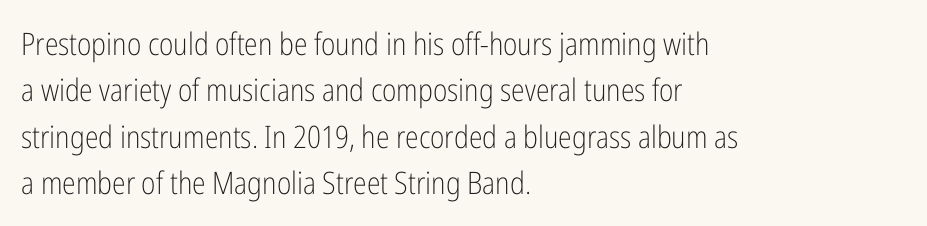
The image shows 31 px light, condensed sans-serif type, upright; set left-aligned, normal line spacing (1.5x), normal letter spacing, not underlined; low stroke contrast and a medium x-height.
